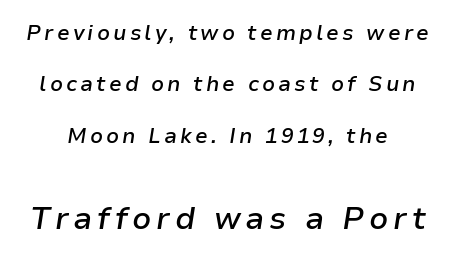
The leading is generous, giving the passage an open texture. Observe the lean: these are italic letterforms. The later block is typeset at a bigger size than the earlier block. Stems and bowls a touch heavier than normal — semibold. Descenders are the only things crossing below the line.
